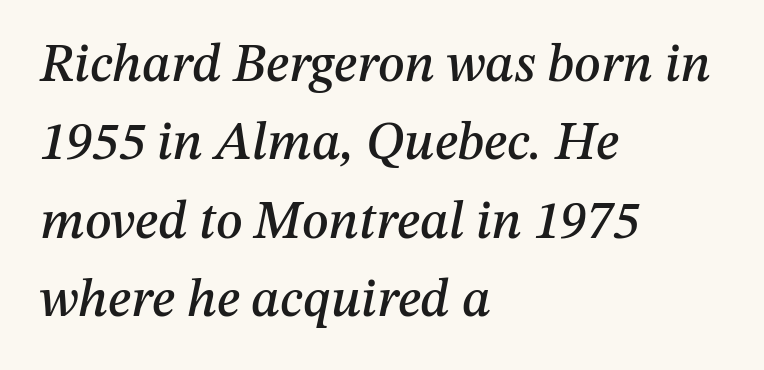
Q: Is the text italic (slanted)? A: Yes, it leans right by about 12 degrees.
Q: Is the text underlined? A: No.
Q: How is the paragraph aligned? A: Left-aligned.
Q: Is the spacing between letters normal or unusually wide? A: Normal.
Q: Is the spacing between lines tight, normal or loose? A: Normal.
Q: Width (condensed, normal, or wide)? A: Normal.
Q: Stroke contrast? A: Medium.
Q: x-height? A: Medium.
Q: Monospaced? A: No.
